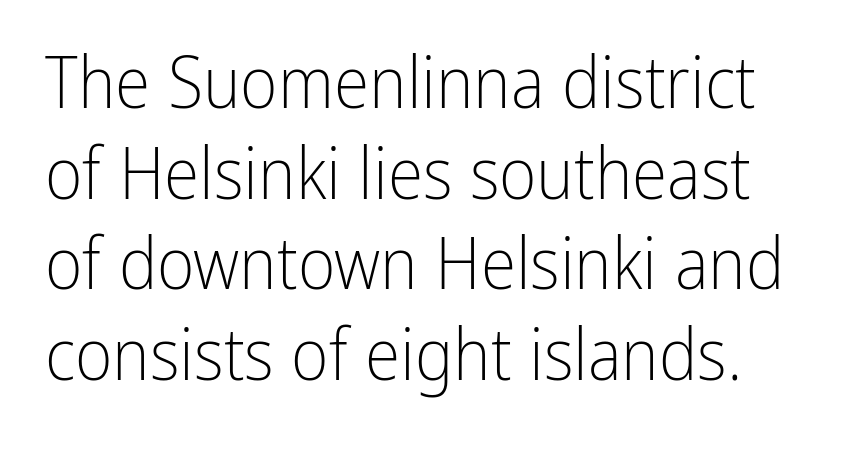
Q: Is the text bold? A: No.
Q: Is the text italic (slanted)? A: No, it is upright.
Q: Is the typeface a serif or a sans-serif typeface? A: Sans-serif.
Q: Is the text underlined? A: No.
Q: How is the paragraph aligned? A: Left-aligned.
Q: Is the spacing between letters normal or unusually wide? A: Normal.
Q: Is the spacing between lines tight, normal or loose? A: Normal.
Q: Width (condensed, normal, or wide)? A: Condensed.
Q: Stroke contrast? A: Low.
Q: x-height? A: Medium.
Q: Monospaced? A: No.
